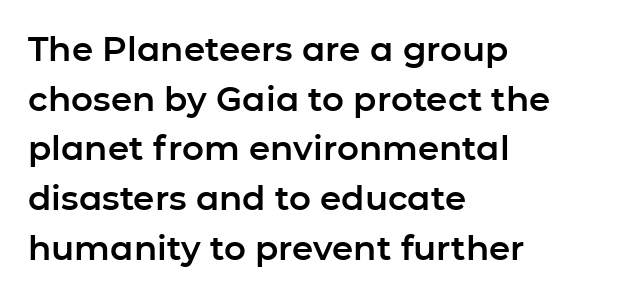
Q: Is the text italic (slanted)? A: No, it is upright.
Q: Is the typeface a serif or a sans-serif typeface? A: Sans-serif.
Q: Is the text underlined? A: No.
Q: How is the paragraph aligned? A: Left-aligned.
Q: Is the spacing between letters normal or unusually wide? A: Normal.
Q: Is the spacing between lines tight, normal or loose? A: Normal.
Q: Width (condensed, normal, or wide)? A: Normal.
Q: Stroke contrast? A: Low.
Q: x-height? A: Medium.
Q: Monospaced? A: No.
